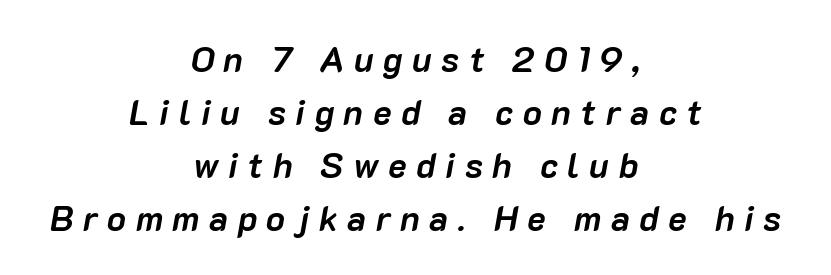
The image shows 35 px semibold type, italic (leaning right); set centered, normal line spacing (1.51x), unusually wide letter spacing (+0.27 em), not underlined; low stroke contrast and a medium x-height.
